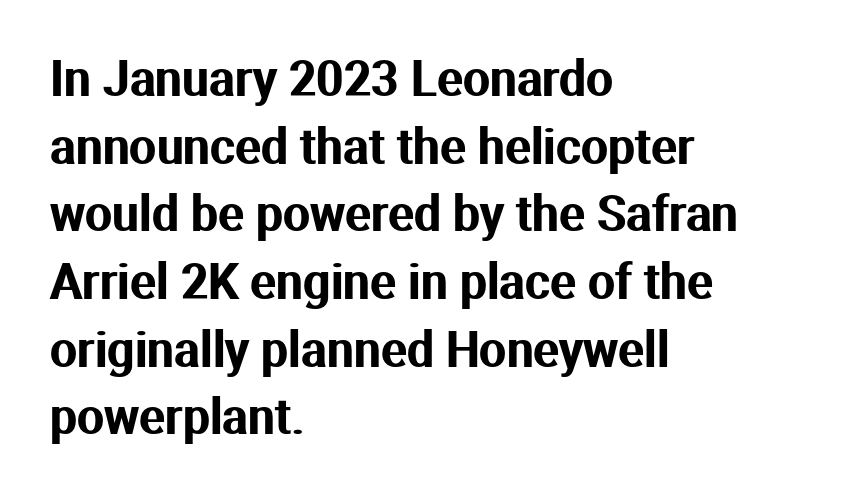
{"serif": "no", "italic": "no", "width": "normal", "stroke_contrast": "medium", "x_height": "medium", "monospaced": "no", "underline": "no", "align": "left", "line_spacing": "normal", "line_spacing_ratio": 1.41, "letter_spacing": "normal", "letter_spacing_em": 0.0, "glyph_px": 48}
